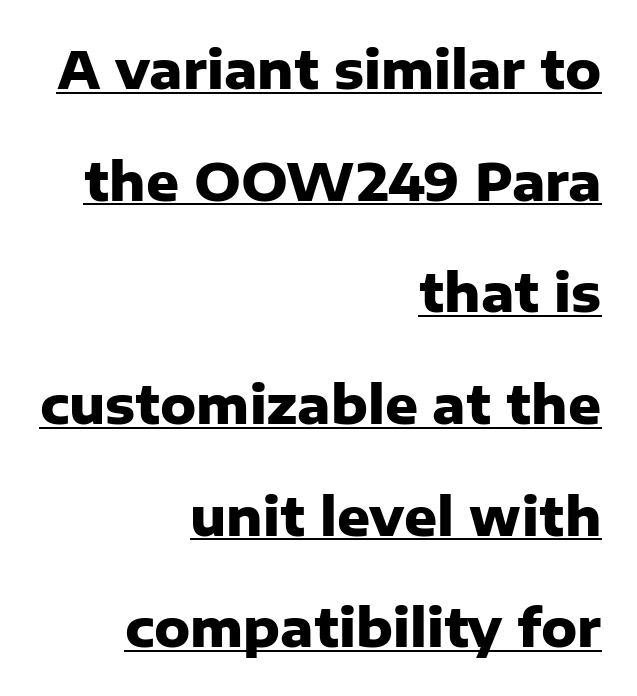
The image shows 51 px heavy sans-serif type, upright; set right-aligned, loose line spacing (2.19x), normal letter spacing, underlined; low stroke contrast and a medium x-height.
